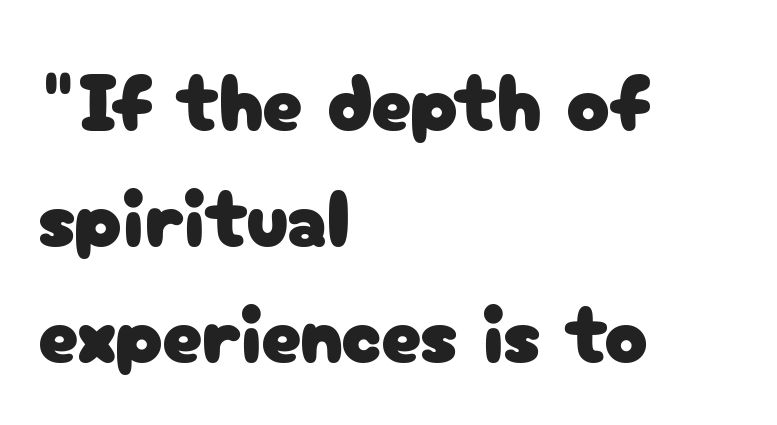
The image shows 80 px sans-serif type, upright; set left-aligned, normal line spacing (1.45x), normal letter spacing, not underlined; low stroke contrast and a medium x-height.
